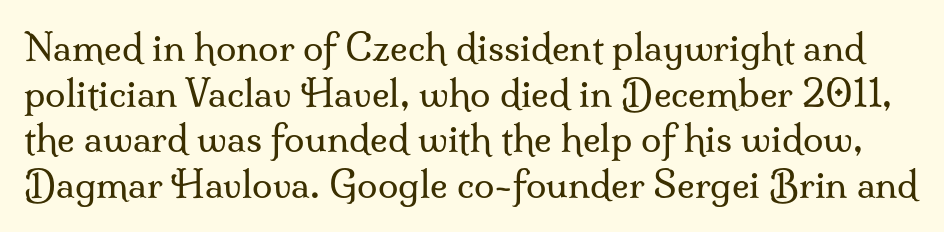
This sample has the flowing, uneven cadence of proportional lettering. The face used here is seriffed, in the tradition of book romans. Letter spacing: default. The space beneath each line is pristine and unruled. Is there any slant? The stems are plumb. Vertical stems look standard width or narrower in stroke.
